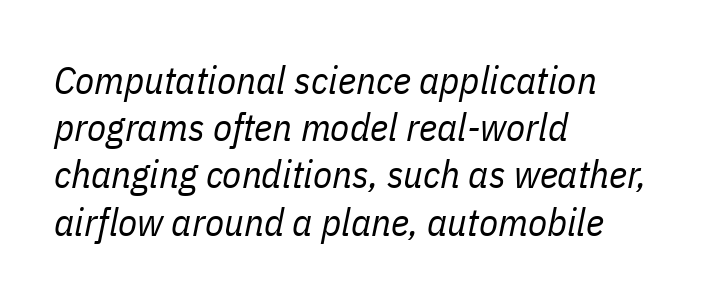
Q: Is the text bold? A: No.
Q: Is the text italic (slanted)? A: Yes, it leans right by about 11 degrees.
Q: Is the text underlined? A: No.
Q: How is the paragraph aligned? A: Left-aligned.
Q: Is the spacing between letters normal or unusually wide? A: Normal.
Q: Width (condensed, normal, or wide)? A: Condensed.
Q: Stroke contrast? A: Low.
Q: x-height? A: Medium.
Q: Monospaced? A: No.
